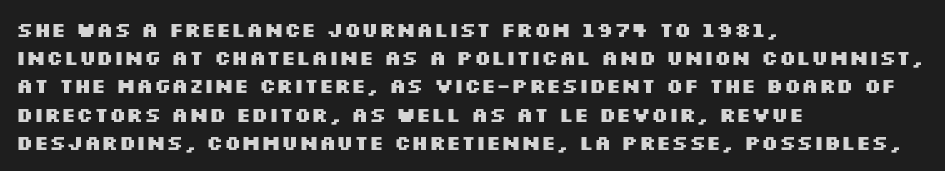
Q: Is the text bold? A: Yes.
Q: Is the text italic (slanted)? A: No, it is upright.
Q: Is the text underlined? A: No.
Q: How is the paragraph aligned? A: Left-aligned.
Q: Is the spacing between letters normal or unusually wide? A: Normal.
Q: Is the spacing between lines tight, normal or loose? A: Normal.
